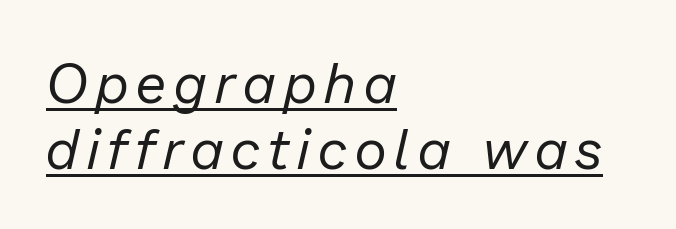
The image shows 56 px regular-weight type, italic (leaning right); set left-aligned, line spacing 1.18x, underlined; low stroke contrast and a medium x-height.
